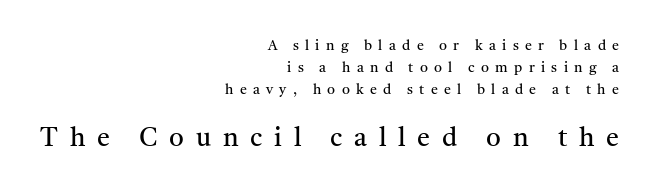
Underlining? Definitely not there. These two chunks differ in scale, with the bottom chunk taking the larger measure. These lines stack with their right ends in a neat column. The letterforms stand isolated, each surrounded by extra space. No letter is thick-stroked: the sample isn't bold.
